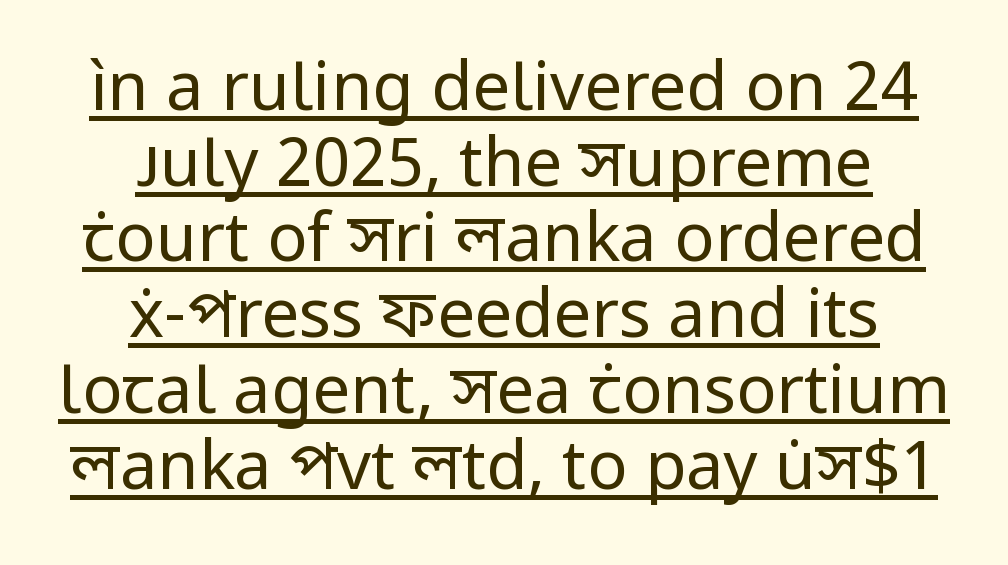
A typesetter would label this face a sans. Characters follow at the spacing the type designer built in. The passage shown is not bold in any degree. Centered paragraph, ragged on both sides.
